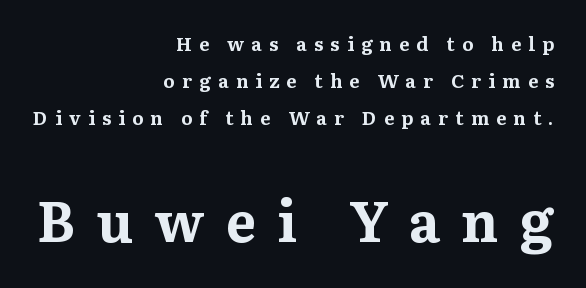
{"serif": "yes", "italic": "no", "bold": "yes", "weight": "bold", "width": "normal", "stroke_contrast": "medium", "x_height": "medium", "monospaced": "no", "underline": "no", "align": "right", "line_spacing": "loose", "line_spacing_ratio": 1.95, "letter_spacing": "wide", "letter_spacing_em": 0.38, "larger_block": "second", "size_ratio": 2.95, "glyph_px": 56}
